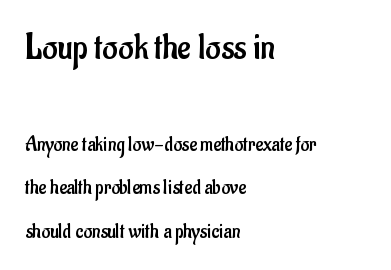
This sample has the flowing, uneven cadence of proportional lettering. Descenders are the only things crossing below the line. The gaps between neighbouring characters are ordinary and unremarkable. These glyphs show unthickened strokes, regular width or finer.
